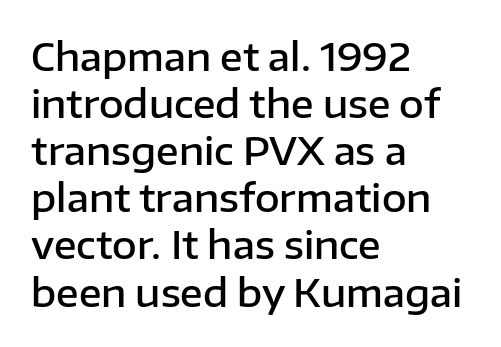
The image shows 38 px semibold sans-serif type, upright; set left-aligned, line spacing 1.24x, normal letter spacing, not underlined; low stroke contrast and a medium x-height.
